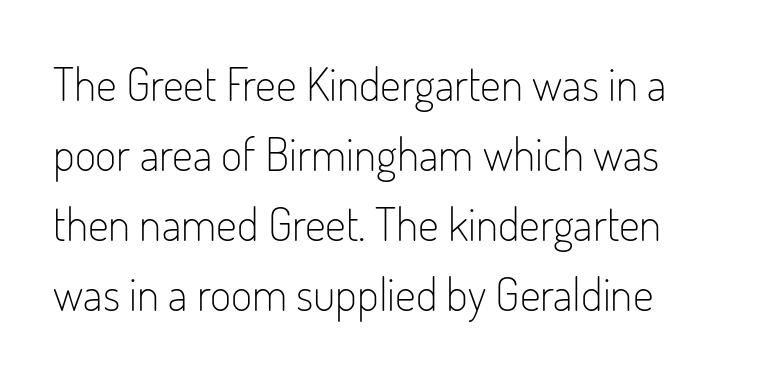
Spacing verdict: proportional, widths tailored to each character. The string is rendered with underlining switched off. How would I describe the line gaps? Plain and ordinary. Layout note: lines flush left. Upright lettering throughout.
